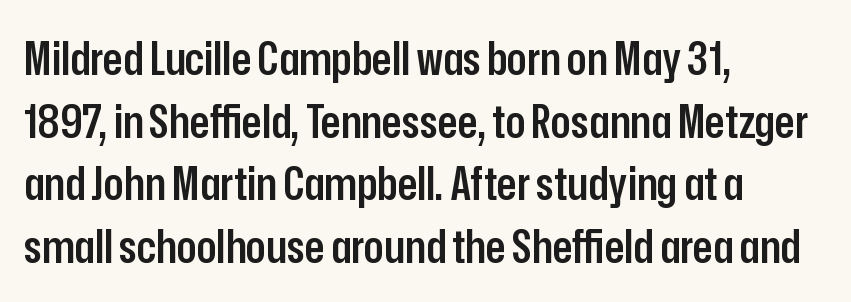
The image shows 46 px semibold, condensed sans-serif type, upright; set left-aligned, normal line spacing (1.36x), normal letter spacing, not underlined; low stroke contrast and a medium x-height.
